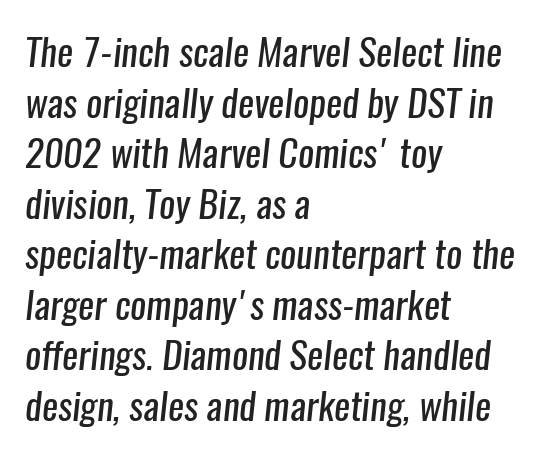
Q: Is the text bold? A: No.
Q: Is the typeface a serif or a sans-serif typeface? A: Sans-serif.
Q: Is the text underlined? A: No.
Q: How is the paragraph aligned? A: Left-aligned.
Q: Is the spacing between letters normal or unusually wide? A: Normal.
Q: Is the spacing between lines tight, normal or loose? A: Normal.
Q: Width (condensed, normal, or wide)? A: Condensed.
Q: Stroke contrast? A: Low.
Q: x-height? A: Medium.
Q: Monospaced? A: No.
